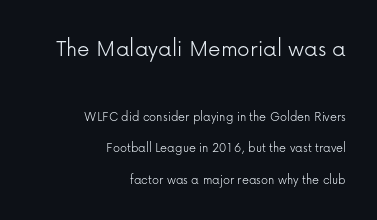
{"italic": "no", "bold": "no", "underline": "no", "align": "right", "line_spacing": "loose", "line_spacing_ratio": 2.24, "letter_spacing": "normal", "letter_spacing_em": 0.0, "larger_block": "first", "size_ratio": 1.79, "glyph_px": 25}
